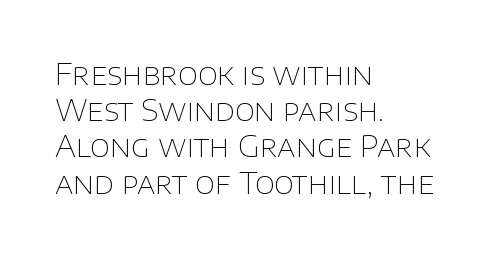
{"serif": "no", "italic": "no", "bold": "no", "weight": "thin", "width": "normal", "stroke_contrast": "low", "x_height": "large", "monospaced": "no", "underline": "no", "align": "left", "line_spacing": "normal", "line_spacing_ratio": 1.25, "letter_spacing": "normal", "letter_spacing_em": 0.0, "glyph_px": 29}
